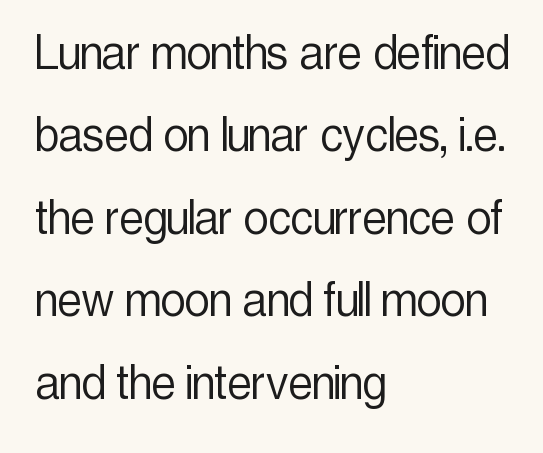
The image shows 55 px light, condensed sans-serif type, upright; set left-aligned, normal line spacing (1.5x), normal letter spacing, not underlined; a medium x-height.
